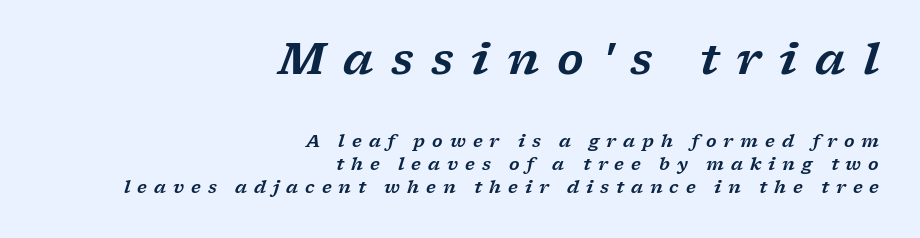
{"serif": "yes", "italic": "yes", "lean": "right", "slant_degrees": 17, "width": "wide", "stroke_contrast": "low", "x_height": "medium", "monospaced": "no", "underline": "no", "align": "right", "line_spacing": "normal", "line_spacing_ratio": 1.34, "letter_spacing": "wide", "letter_spacing_em": 0.41, "larger_block": "first", "size_ratio": 2.53, "glyph_px": 43}
